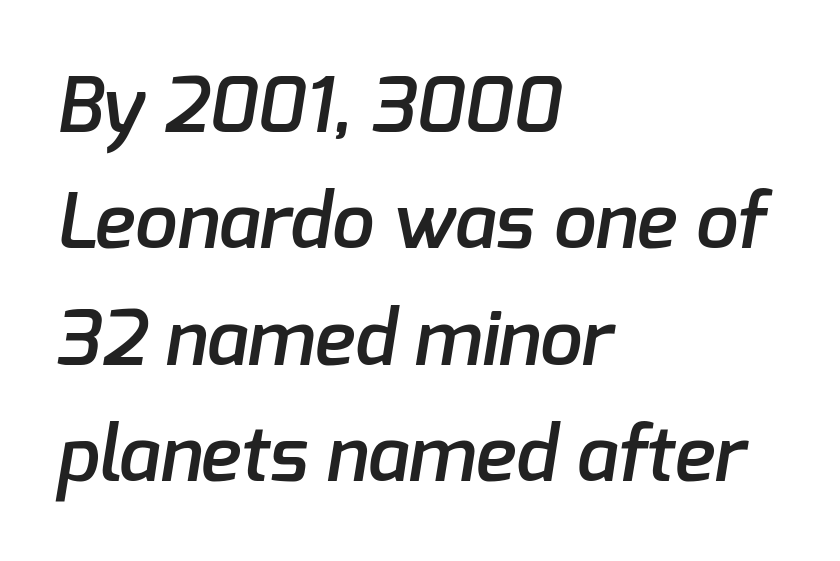
The image shows 76 px semibold sans-serif type; set left-aligned, normal line spacing (1.53x), normal letter spacing, not underlined; low stroke contrast and a medium x-height.
